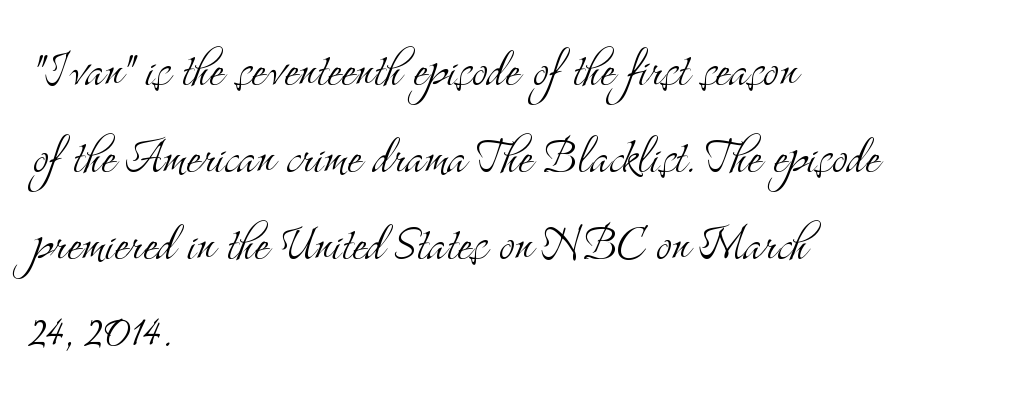
{"serif": "yes", "bold": "no", "weight": "light", "width": "condensed", "stroke_contrast": "medium", "x_height": "small", "monospaced": "no", "underline": "no", "align": "left", "line_spacing": "normal", "line_spacing_ratio": 1.45, "letter_spacing": "normal", "letter_spacing_em": 0.0, "glyph_px": 60}
